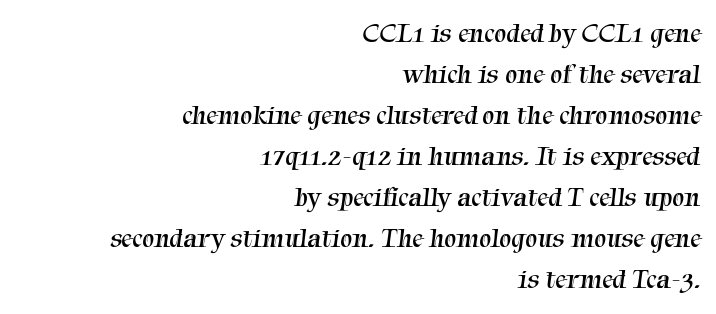
The image shows 27 px text type; set right-aligned, normal line spacing (1.52x), normal letter spacing, not underlined.
